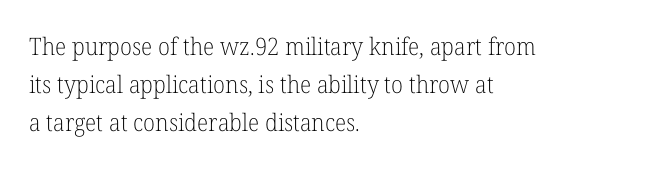
The image shows 24 px text type, upright; set left-aligned, normal line spacing (1.59x), normal letter spacing, not underlined.
